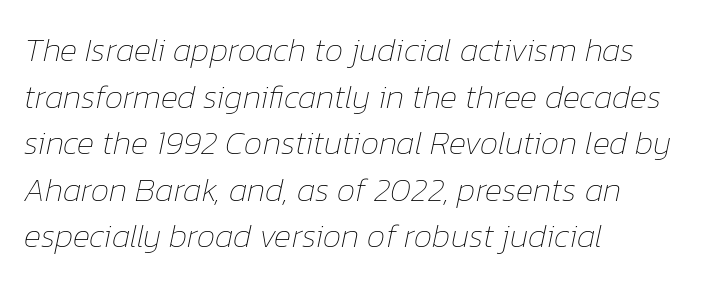
These lines stack with their left ends in a neat column. What stands out about the letter spacing? Nothing — it is the standard amount. This is not heavy type; no bold has been used. The letters advance in unequal steps, a hallmark of proportional type.
